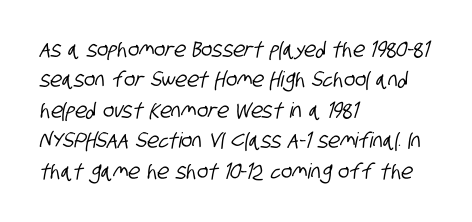
In CSS terms this would be text-align: left. Quick note: interline space is typical. Students, note that the glyphs here touch the page at normal intervals. This rendering features lettering with no underline.
